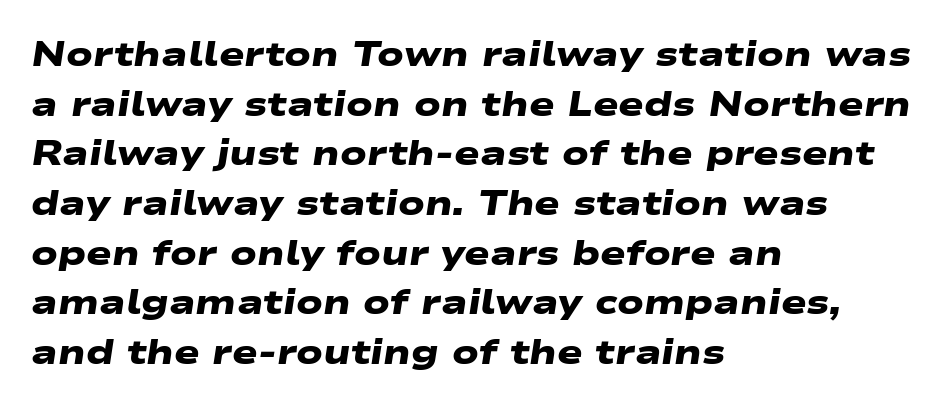
Q: Is the text bold? A: Yes.
Q: Is the typeface a serif or a sans-serif typeface? A: Sans-serif.
Q: Is the text underlined? A: No.
Q: How is the paragraph aligned? A: Left-aligned.
Q: Is the spacing between letters normal or unusually wide? A: Normal.
Q: Is the spacing between lines tight, normal or loose? A: Normal.
Q: Width (condensed, normal, or wide)? A: Wide.
Q: Stroke contrast? A: Low.
Q: x-height? A: Medium.
Q: Monospaced? A: No.
